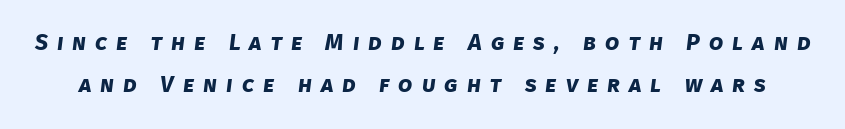
Q: Is the text bold? A: Yes.
Q: Is the text underlined? A: No.
Q: Is the spacing between letters normal or unusually wide? A: Unusually wide.
